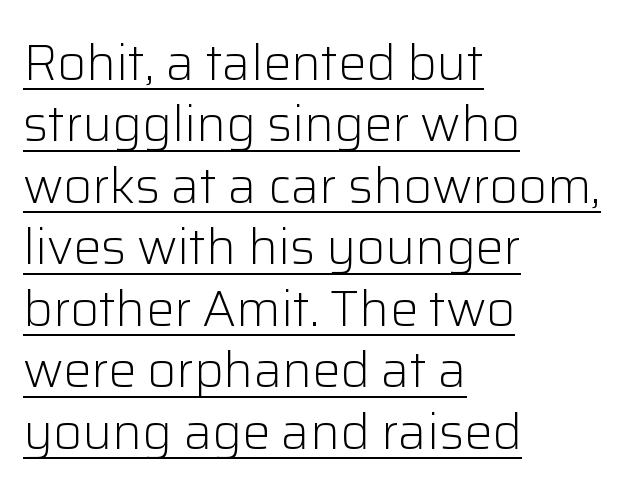
{"serif": "no", "italic": "no", "bold": "no", "weight": "light", "width": "normal", "stroke_contrast": "low", "x_height": "medium", "monospaced": "no", "underline": "yes", "align": "left", "line_spacing_ratio": 1.23, "letter_spacing": "normal", "letter_spacing_em": 0.0, "glyph_px": 50}
